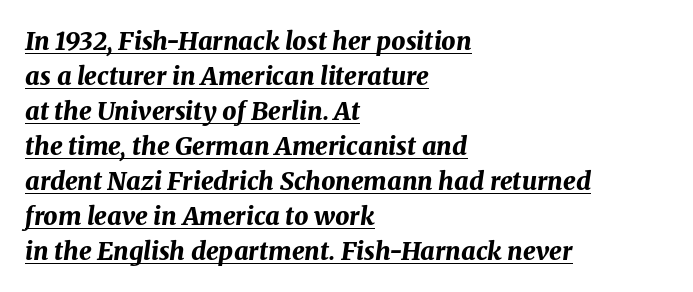
{"italic": "yes", "lean": "right", "slant_degrees": 8, "bold": "yes", "underline": "yes", "align": "left", "line_spacing": "normal", "line_spacing_ratio": 1.4, "letter_spacing": "normal", "letter_spacing_em": 0.0, "glyph_px": 25}
